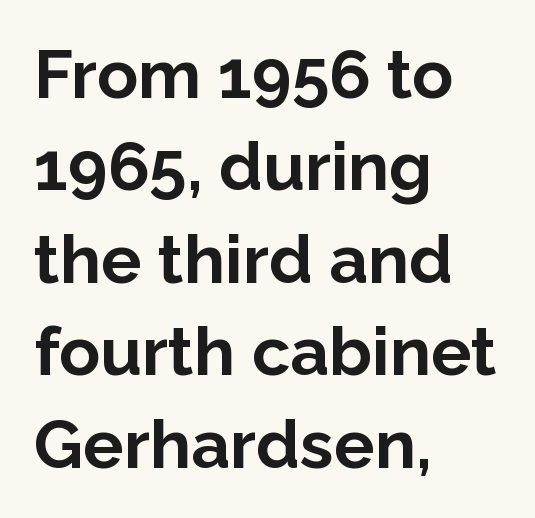
Q: Is the text bold? A: Yes.
Q: Is the text italic (slanted)? A: No, it is upright.
Q: Is the typeface a serif or a sans-serif typeface? A: Sans-serif.
Q: Is the text underlined? A: No.
Q: How is the paragraph aligned? A: Left-aligned.
Q: Is the spacing between letters normal or unusually wide? A: Normal.
Q: Is the spacing between lines tight, normal or loose? A: Normal.
Q: Width (condensed, normal, or wide)? A: Normal.
Q: Stroke contrast? A: Low.
Q: x-height? A: Medium.
Q: Monospaced? A: No.
